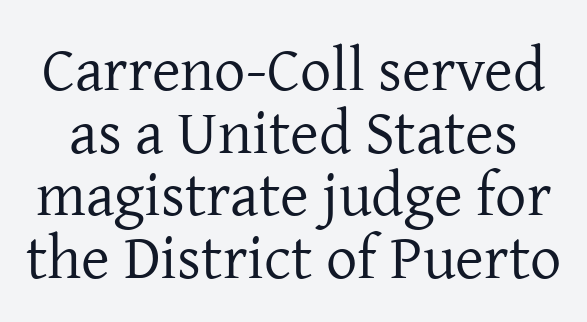
Q: Is the text bold? A: No.
Q: Is the text italic (slanted)? A: No, it is upright.
Q: Is the typeface a serif or a sans-serif typeface? A: Serif.
Q: Is the text underlined? A: No.
Q: Is the spacing between letters normal or unusually wide? A: Normal.
Q: Is the spacing between lines tight, normal or loose? A: Tight.
Q: Width (condensed, normal, or wide)? A: Normal.
Q: Stroke contrast? A: Low.
Q: x-height? A: Medium.
Q: Monospaced? A: No.
